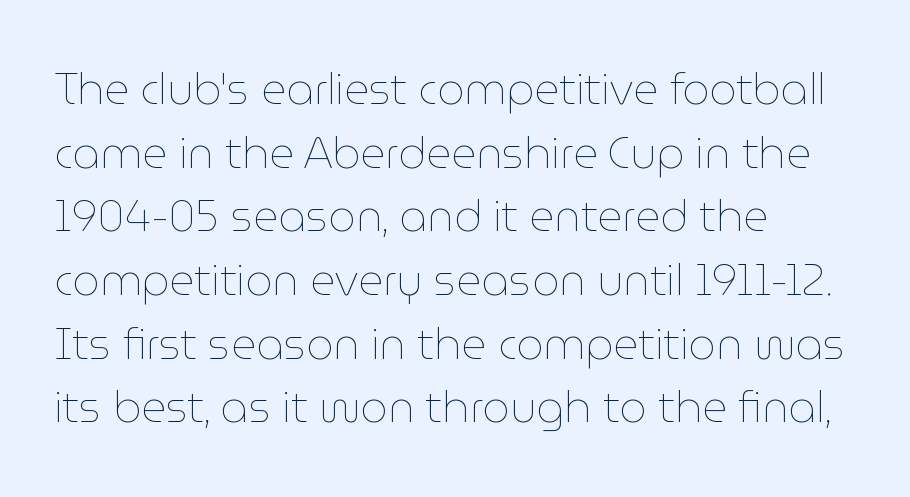
The image shows 43 px thin type, upright; set left-aligned, normal line spacing (1.48x), normal letter spacing, not underlined; low stroke contrast and a medium x-height.
